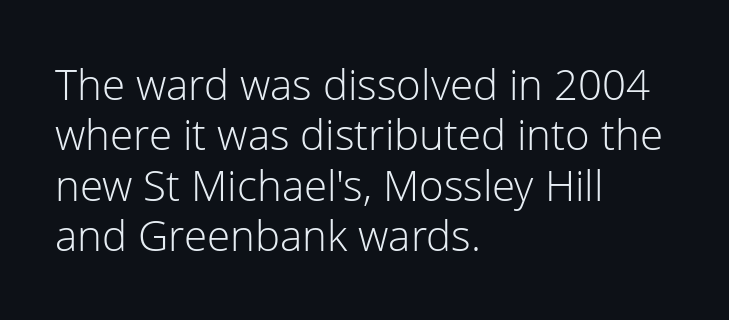
No heavy texture on the line: the type isn't bold. Spacing verdict: proportional, widths tailored to each character. Default kerning and tracking; the words read as compact shapes. Style check: upright. Stroke terminals: plain, sans-serif. Glance below the letters and you will spot only blank space.
